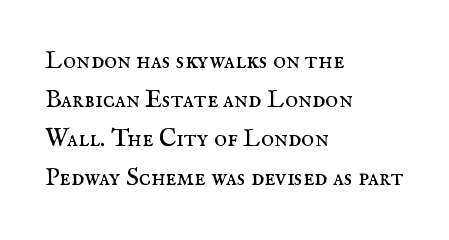
The image shows 25 px text type, upright; set left-aligned, normal line spacing (1.56x), normal letter spacing, not underlined.
